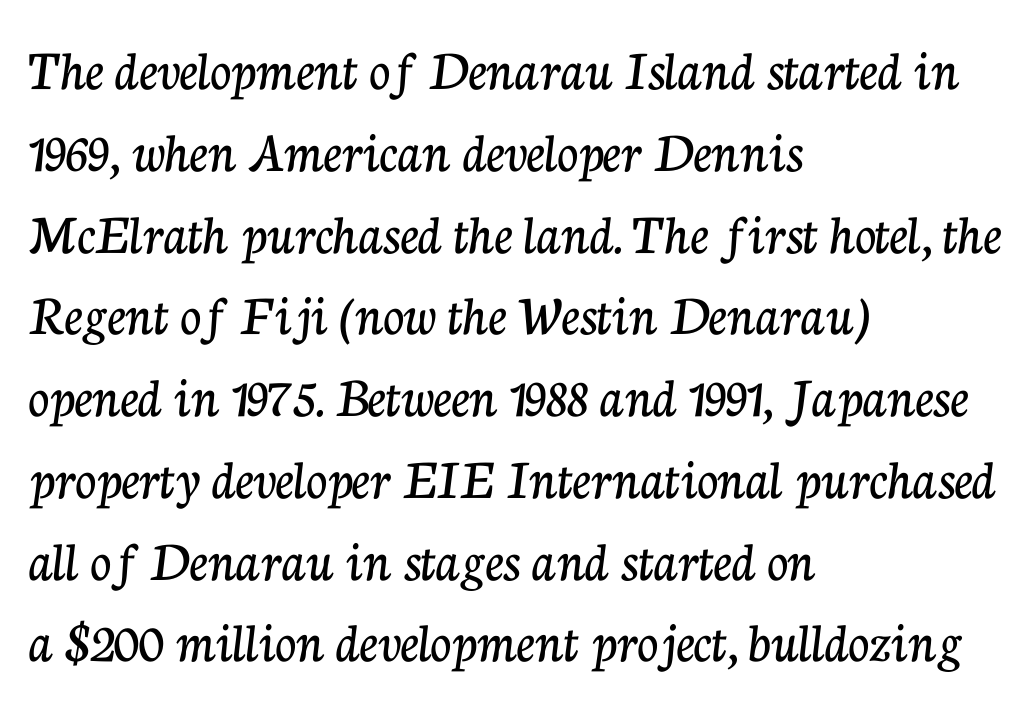
The image shows 58 px serif type; set left-aligned, normal line spacing (1.41x), normal letter spacing, not underlined; low stroke contrast and a medium x-height.
